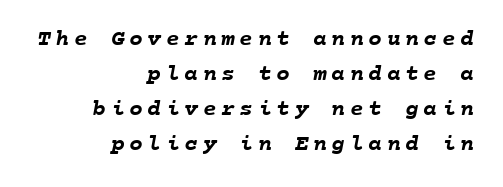
The block of text has a typical density, with ordinary space between rows. The setting favours the right margin, as signatures and pull-quotes sometimes do. Caption: bold face, heavy strokes. Lines of text with bare space underneath.
